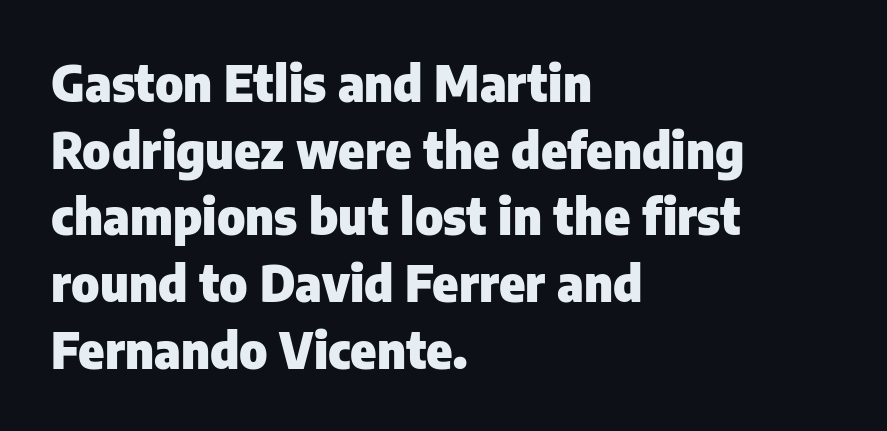
The image shows 49 px heavy sans-serif type, upright; set left-aligned, normal line spacing (1.36x), normal letter spacing, not underlined; low stroke contrast and a medium x-height.
